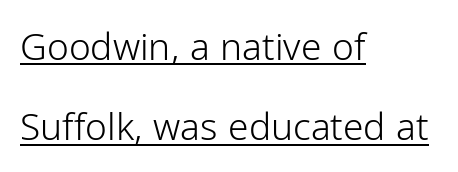
The block of text is sparse from top to bottom, with ample space between rows. The typesetter has applied underlining to the passage shown. Vertical strokes here are truly vertical. Think of a printed novel: that variable character pitch is what you see here.
